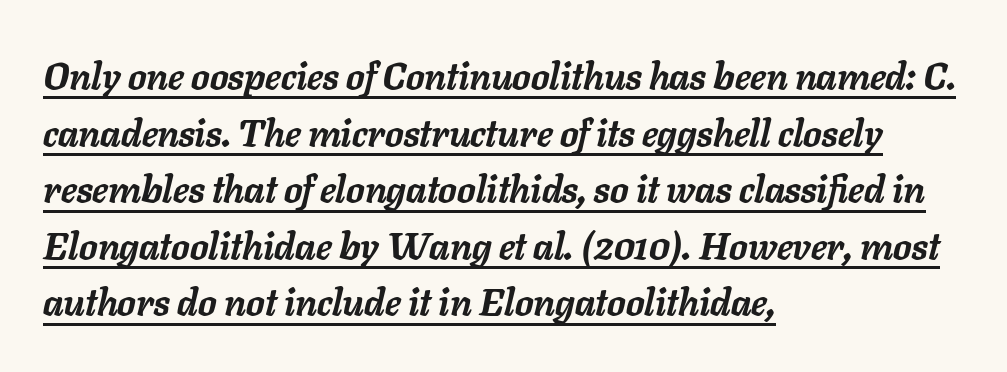
Q: Is the text bold? A: Yes.
Q: Is the text italic (slanted)? A: Yes, it leans right by about 11 degrees.
Q: Is the text underlined? A: Yes.
Q: How is the paragraph aligned? A: Left-aligned.
Q: Is the spacing between letters normal or unusually wide? A: Normal.
Q: Is the spacing between lines tight, normal or loose? A: Normal.
Q: Width (condensed, normal, or wide)? A: Normal.
Q: Stroke contrast? A: Low.
Q: x-height? A: Medium.
Q: Monospaced? A: No.
